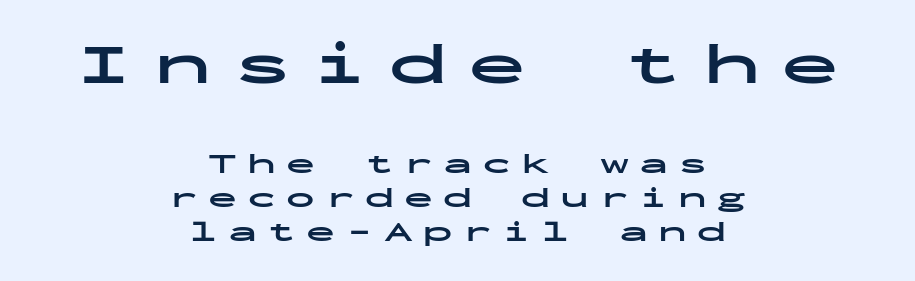
Anything drawn beneath the words? Only blank space. The whitespace from short lines is split evenly between both sides. Is the lower block the larger one? No — the upper block carries the bigger type. A roman cut, with each character standing at attention.
